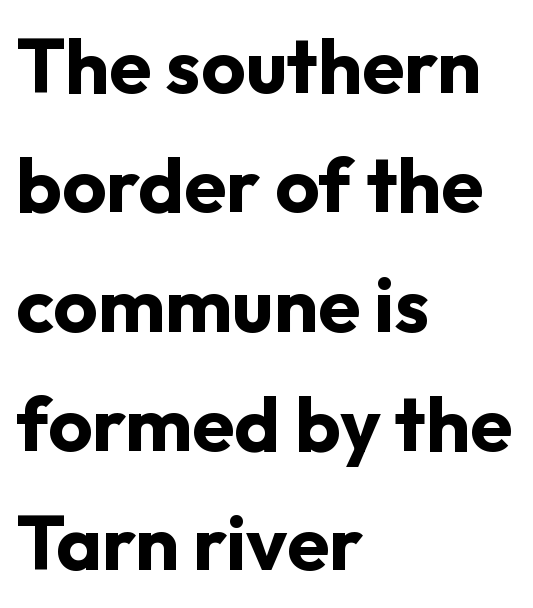
Q: Is the text bold? A: Yes.
Q: Is the text italic (slanted)? A: No, it is upright.
Q: Is the typeface a serif or a sans-serif typeface? A: Sans-serif.
Q: Is the text underlined? A: No.
Q: How is the paragraph aligned? A: Left-aligned.
Q: Is the spacing between letters normal or unusually wide? A: Normal.
Q: Is the spacing between lines tight, normal or loose? A: Normal.
Q: Width (condensed, normal, or wide)? A: Normal.
Q: Stroke contrast? A: Low.
Q: x-height? A: Medium.
Q: Monospaced? A: No.
